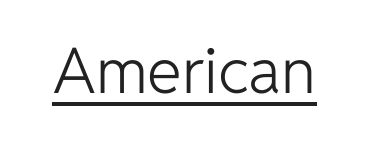
The image shows 63 px light sans-serif type, upright; set normal letter spacing, underlined; low stroke contrast and a medium x-height.
